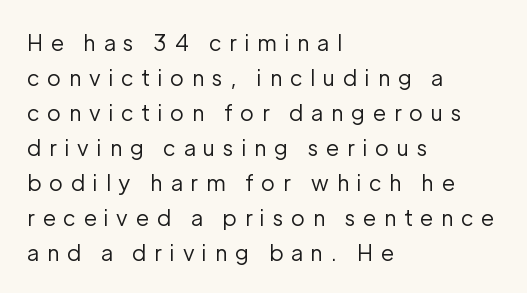
The image shows 22 px text type, upright; set left-aligned, normal line spacing (1.59x), unusually wide letter spacing (+0.37 em), not underlined.
